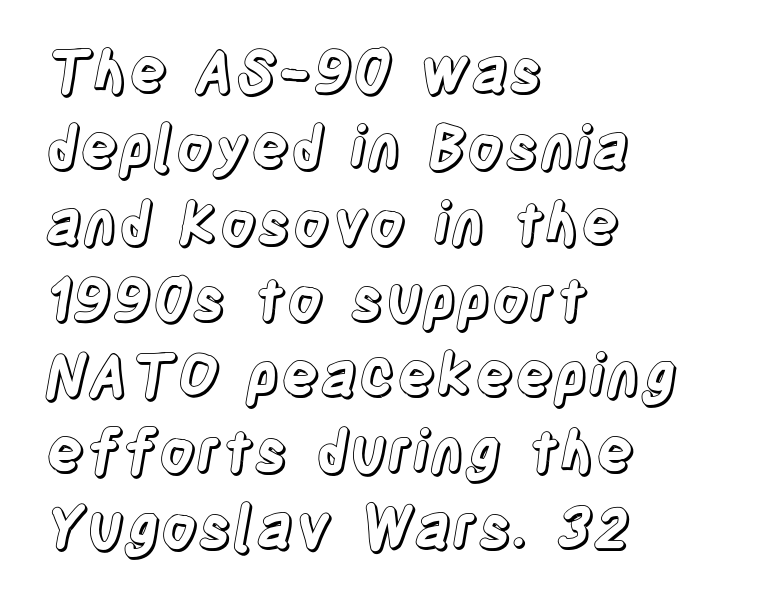
Q: Is the text italic (slanted)? A: Yes.
Q: Is the text underlined? A: No.
Q: How is the paragraph aligned? A: Left-aligned.
Q: Is the spacing between letters normal or unusually wide? A: Normal.
Q: Is the spacing between lines tight, normal or loose? A: Normal.
Q: Width (condensed, normal, or wide)? A: Condensed.
Q: x-height? A: Large.
Q: Monospaced? A: No.
